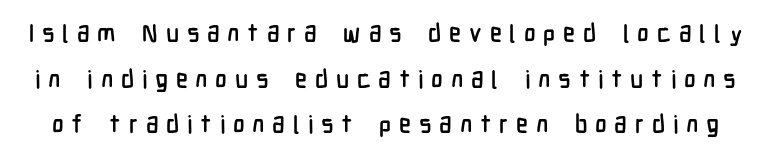
The image shows 25 px text type, upright; set line spacing 1.83x, unusually wide letter spacing (+0.31 em), not underlined.
